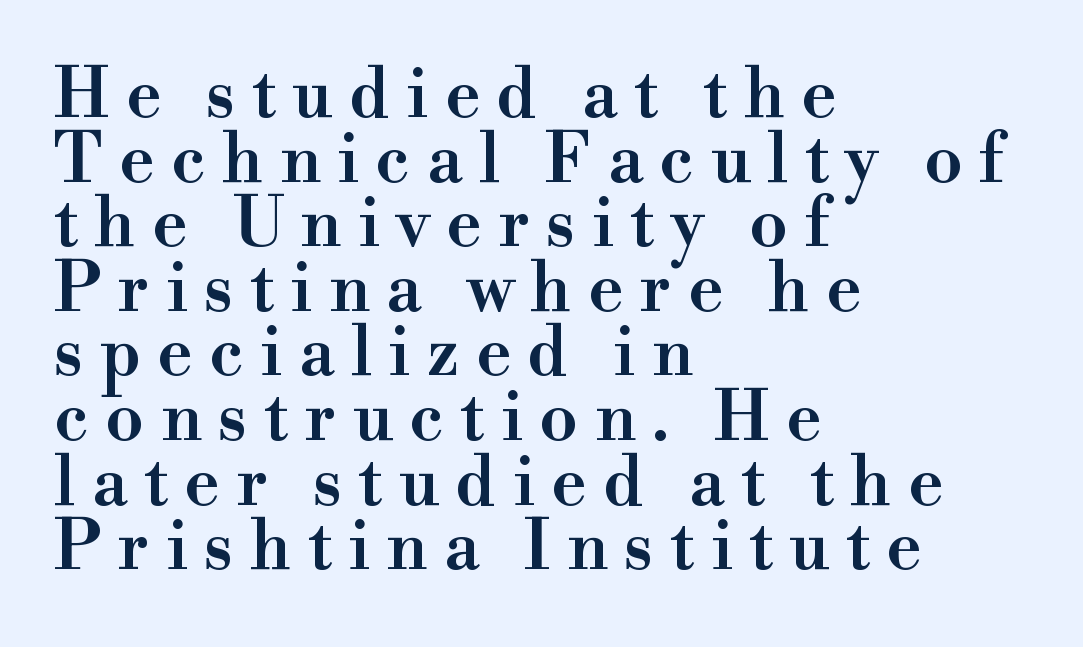
Horizontal alignment here is leftward, the default for most running prose. This sample trades vertical openness for compactness between lines. The glyphs are unaccompanied by any horizontal stroke below them. Note: serifs present on the glyphs. Stems and bowls a touch heavier than normal — semibold.
